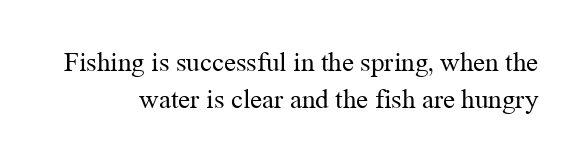
You can tell it's not italic because the verticals are truly vertical. The vertical gap from one line to the next is medium. Check the space under the baseline: it is left empty. Bold? No — there's no thickening of the strokes.
